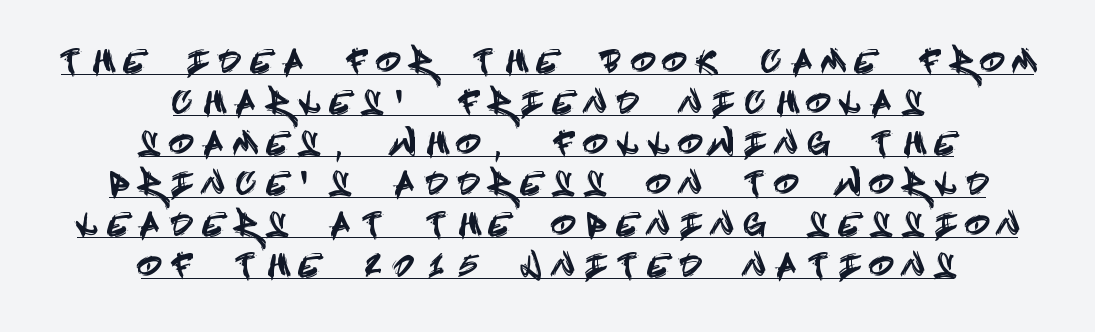
Q: Is the text italic (slanted)? A: Yes.
Q: Is the typeface a serif or a sans-serif typeface? A: Sans-serif.
Q: Is the text underlined? A: Yes.
Q: How is the paragraph aligned? A: Centered.
Q: Is the spacing between letters normal or unusually wide? A: Unusually wide.
Q: Is the spacing between lines tight, normal or loose? A: Normal.
Q: Width (condensed, normal, or wide)? A: Condensed.
Q: x-height? A: Large.
